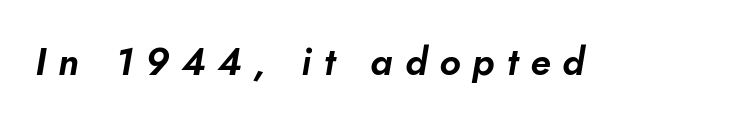
Q: Is the text italic (slanted)? A: Yes, it leans right by about 10 degrees.
Q: Is the text underlined? A: No.
Q: Is the spacing between letters normal or unusually wide? A: Unusually wide.
Q: Width (condensed, normal, or wide)? A: Normal.
Q: Stroke contrast? A: Low.
Q: x-height? A: Small.
Q: Monospaced? A: No.
